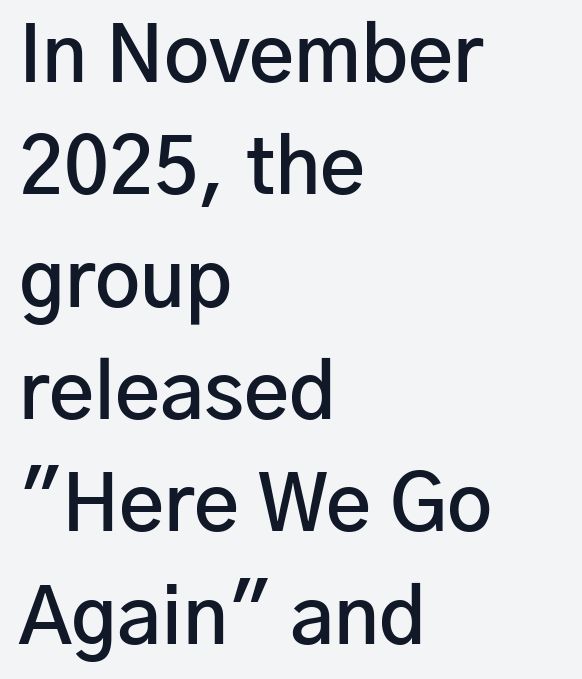
{"serif": "no", "italic": "no", "bold": "semi", "weight": "semibold", "width": "normal", "stroke_contrast": "low", "x_height": "medium", "monospaced": "no", "underline": "no", "align": "left", "line_spacing": "normal", "line_spacing_ratio": 1.44, "letter_spacing": "normal", "letter_spacing_em": 0.0, "glyph_px": 78}
